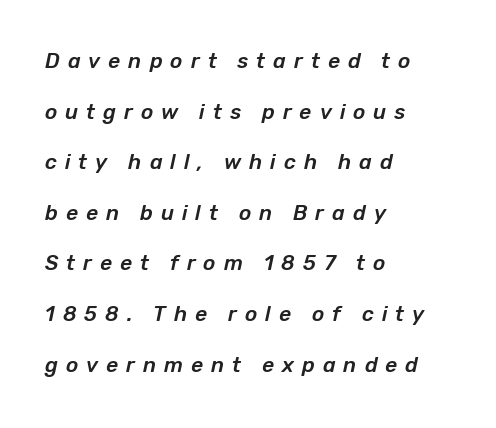
Q: Is the text italic (slanted)? A: Yes, it leans right by about 12 degrees.
Q: Is the text underlined? A: No.
Q: How is the paragraph aligned? A: Left-aligned.
Q: Is the spacing between letters normal or unusually wide? A: Unusually wide.
Q: Is the spacing between lines tight, normal or loose? A: Loose.
